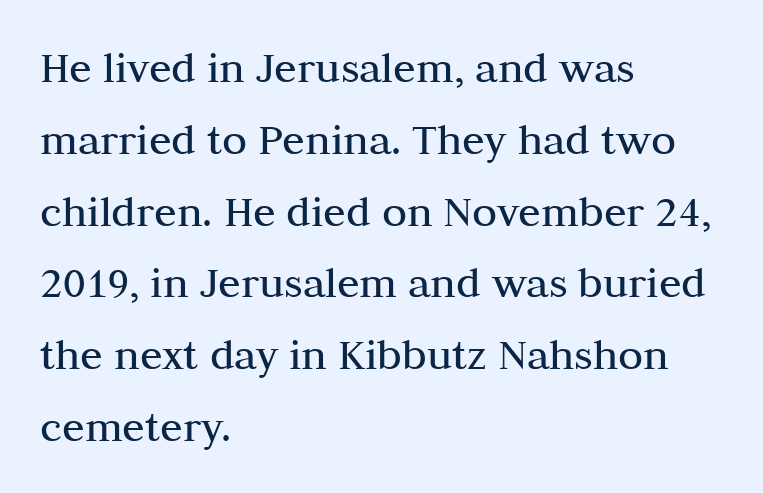
Q: Is the text bold? A: No.
Q: Is the text italic (slanted)? A: No, it is upright.
Q: Is the typeface a serif or a sans-serif typeface? A: Serif.
Q: Is the text underlined? A: No.
Q: How is the paragraph aligned? A: Left-aligned.
Q: Is the spacing between letters normal or unusually wide? A: Normal.
Q: Is the spacing between lines tight, normal or loose? A: Normal.
Q: Width (condensed, normal, or wide)? A: Normal.
Q: Stroke contrast? A: Medium.
Q: x-height? A: Medium.
Q: Monospaced? A: No.
